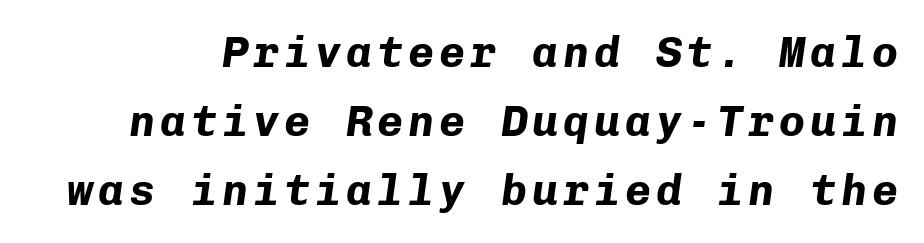
Spacing verdict: monospaced, one width for all characters. The leading is moderate, giving the passage an even texture. In terms of weight, the rendering is a true, heavy bold. The whole block is typeset with a tilt. The passage shown is not underscored anywhere.
